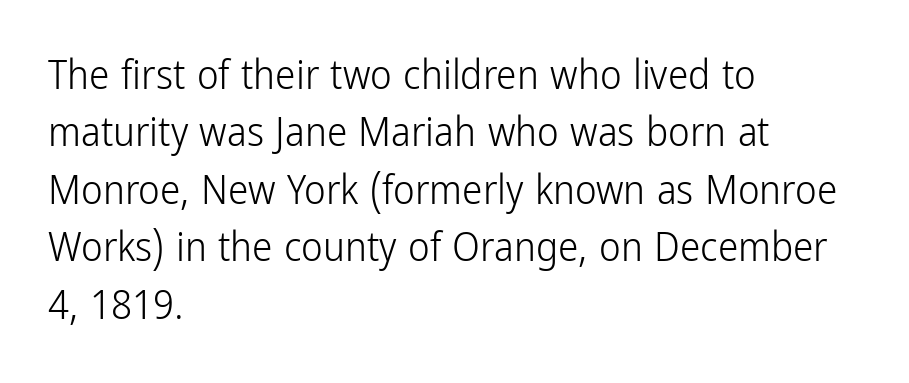
The image shows 41 px light, condensed sans-serif type, upright; set left-aligned, normal line spacing (1.4x), normal letter spacing, not underlined; low stroke contrast and a medium x-height.
